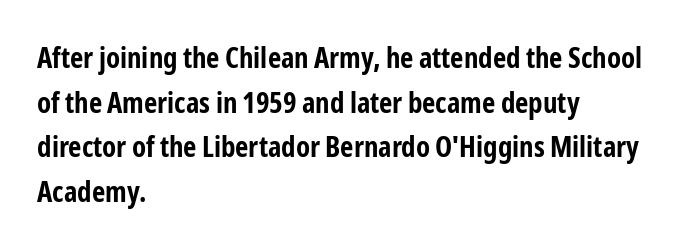
Successive baselines arrive at the customary interval. Each word holds together tightly as a unit, with standard inter-letter gaps. The paragraph shown leans on its left margin. Serif or sans? Sans — the stroke terminals are bare.
